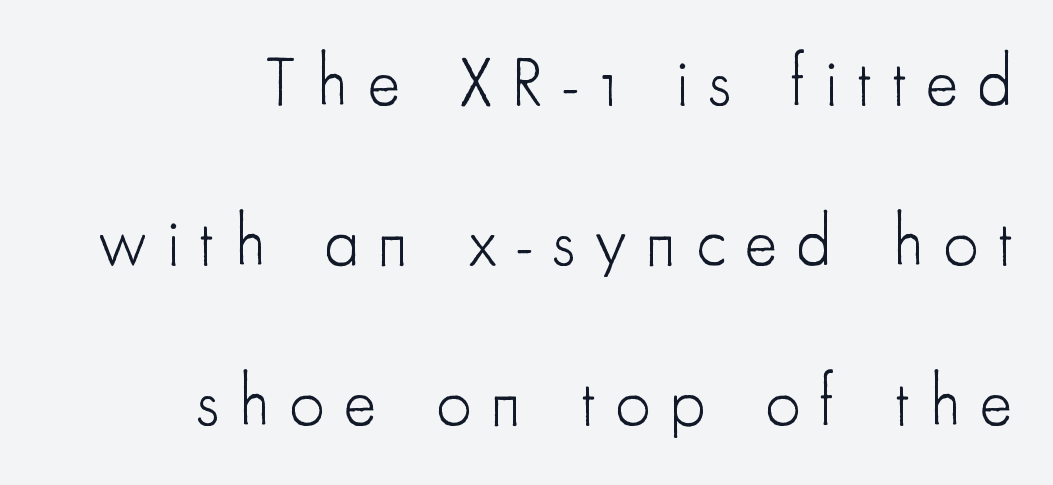
{"serif": "no", "italic": "no", "bold": "no", "weight": "light", "width": "condensed", "stroke_contrast": "low", "x_height": "small", "monospaced": "no", "underline": "no", "align": "right", "line_spacing": "loose", "line_spacing_ratio": 2.32, "letter_spacing": "wide", "letter_spacing_em": 0.28, "glyph_px": 69}
